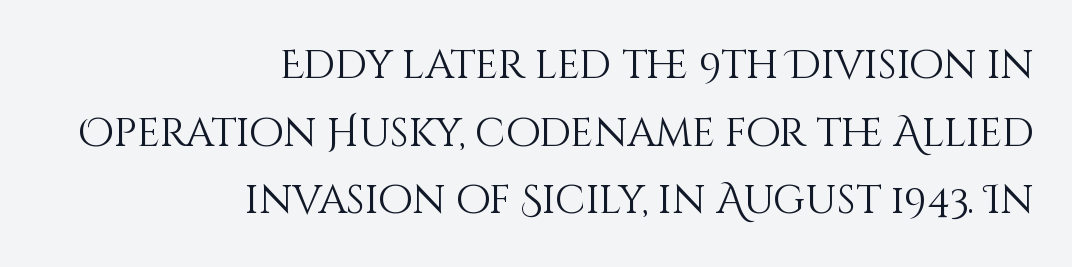
{"italic": "no", "bold": "no", "weight": "light", "width": "normal", "stroke_contrast": "medium", "x_height": "large", "monospaced": "no", "underline": "no", "align": "right", "line_spacing": "normal", "line_spacing_ratio": 1.69, "letter_spacing": "normal", "letter_spacing_em": 0.0, "glyph_px": 40}
